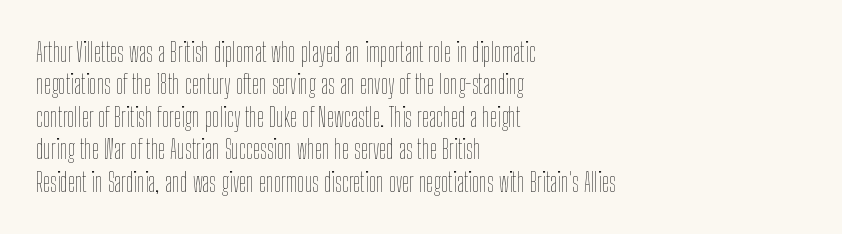
The image shows 26 px text type, upright; set left-aligned, normal line spacing (1.25x), normal letter spacing, not underlined.
